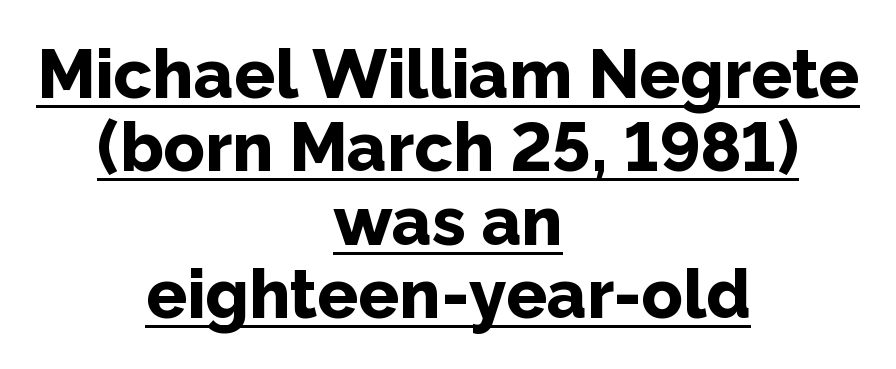
Q: Is the text bold? A: Yes.
Q: Is the text italic (slanted)? A: No, it is upright.
Q: Is the typeface a serif or a sans-serif typeface? A: Sans-serif.
Q: Is the text underlined? A: Yes.
Q: How is the paragraph aligned? A: Centered.
Q: Is the spacing between letters normal or unusually wide? A: Normal.
Q: Is the spacing between lines tight, normal or loose? A: Tight.
Q: Width (condensed, normal, or wide)? A: Normal.
Q: Stroke contrast? A: Low.
Q: x-height? A: Medium.
Q: Monospaced? A: No.
